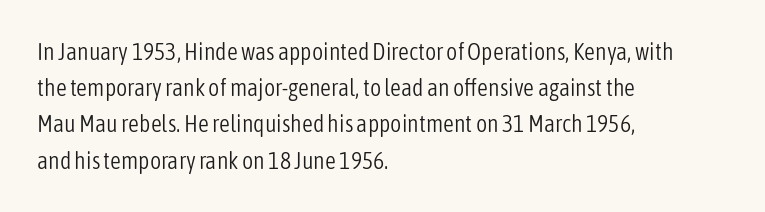
{"italic": "no", "bold": "no", "underline": "no", "align": "left", "line_spacing": "normal", "line_spacing_ratio": 1.51, "letter_spacing": "normal", "letter_spacing_em": 0.0, "glyph_px": 24}
